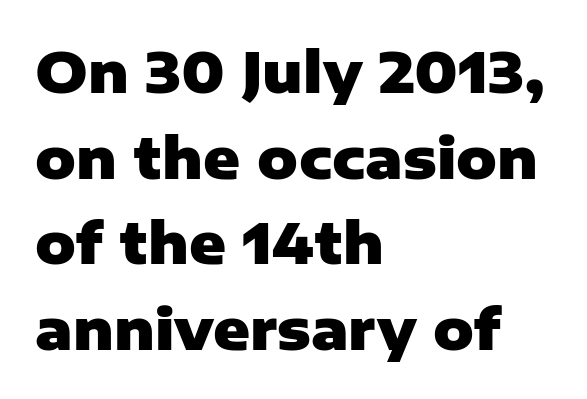
These lines keep a tight, regular rhythm from letter to letter. Caption: multi-line text, flush left, ragged right. Does the type have serifs? No, each stem ends abruptly. Every stem runs plumb, perpendicular to the baseline. Rows of type keep a routine distance in the vertical direction.
